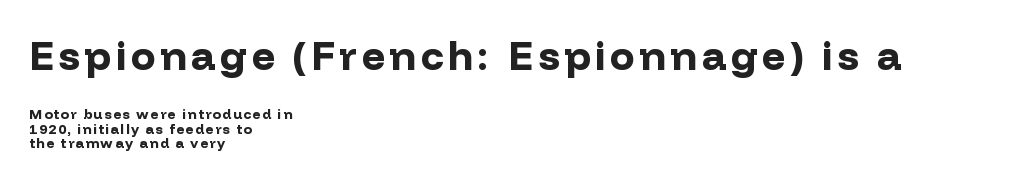
Q: Is the text bold? A: Yes.
Q: Is the text italic (slanted)? A: No, it is upright.
Q: Is the typeface a serif or a sans-serif typeface? A: Sans-serif.
Q: Is the text underlined? A: No.
Q: How is the paragraph aligned? A: Left-aligned.
Q: Is the spacing between lines tight, normal or loose? A: Tight.
Q: Which block of text is set in a larger size, the first (top) or the second (bottom)? A: The first (top) one.
Q: Width (condensed, normal, or wide)? A: Normal.
Q: Stroke contrast? A: Low.
Q: x-height? A: Medium.
Q: Monospaced? A: No.
